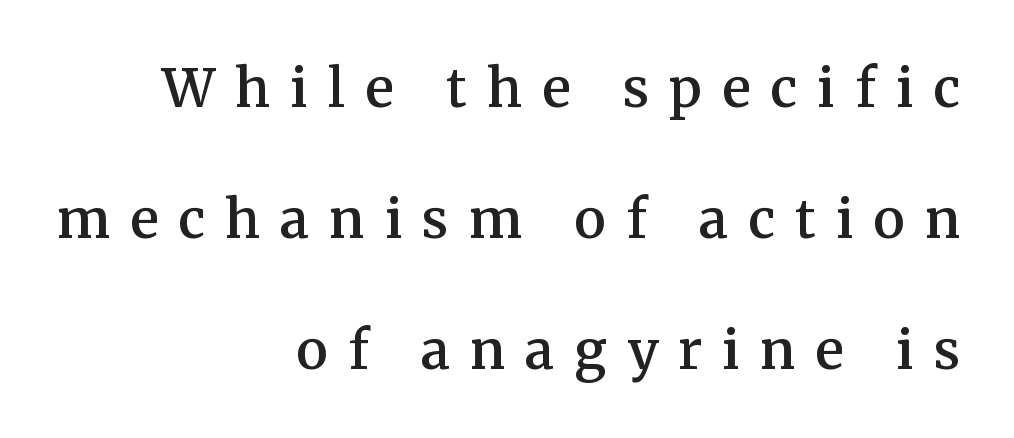
{"serif": "yes", "italic": "no", "bold": "semi", "weight": "semibold", "width": "normal", "stroke_contrast": "medium", "x_height": "medium", "monospaced": "no", "underline": "no", "align": "right", "line_spacing": "loose", "line_spacing_ratio": 2.47, "letter_spacing": "wide", "letter_spacing_em": 0.38, "glyph_px": 53}
